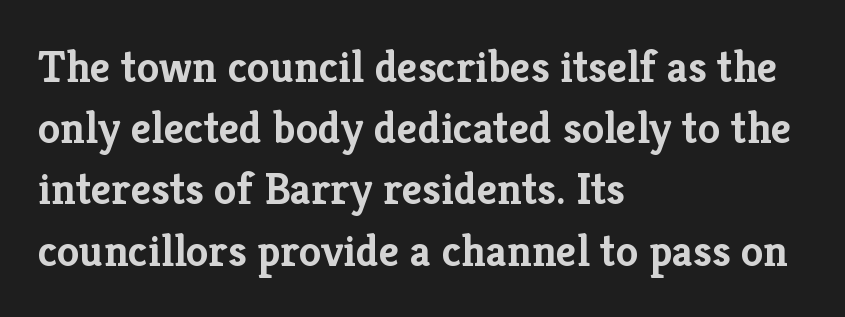
{"serif": "yes", "italic": "no", "bold": "yes", "weight": "semibold", "width": "normal", "stroke_contrast": "low", "x_height": "medium", "monospaced": "no", "underline": "no", "align": "left", "line_spacing": "normal", "line_spacing_ratio": 1.36, "letter_spacing": "normal", "letter_spacing_em": 0.0, "glyph_px": 45}
